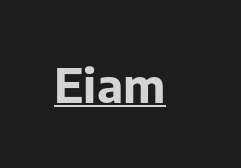
{"serif": "no", "italic": "no", "bold": "yes", "weight": "bold", "width": "normal", "stroke_contrast": "low", "x_height": "medium", "monospaced": "no", "underline": "yes", "letter_spacing": "normal", "letter_spacing_em": 0.0, "glyph_px": 47}
